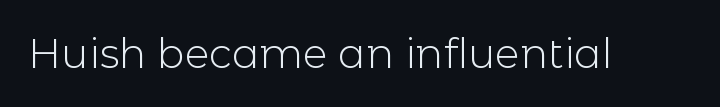
The typeface chosen for these lines omits serifs. Every stem runs plumb, perpendicular to the baseline. This reads as an unemphasized weight, regular at the heaviest. Here the designer chose a conventional face with non-uniform glyph widths. Default kerning and tracking; the words read as compact shapes.
